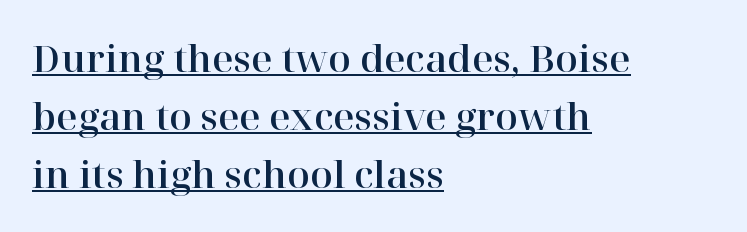
{"serif": "yes", "italic": "no", "width": "normal", "stroke_contrast": "high", "x_height": "medium", "monospaced": "no", "underline": "yes", "align": "left", "line_spacing": "normal", "line_spacing_ratio": 1.57, "letter_spacing": "normal", "letter_spacing_em": 0.0, "glyph_px": 37}
